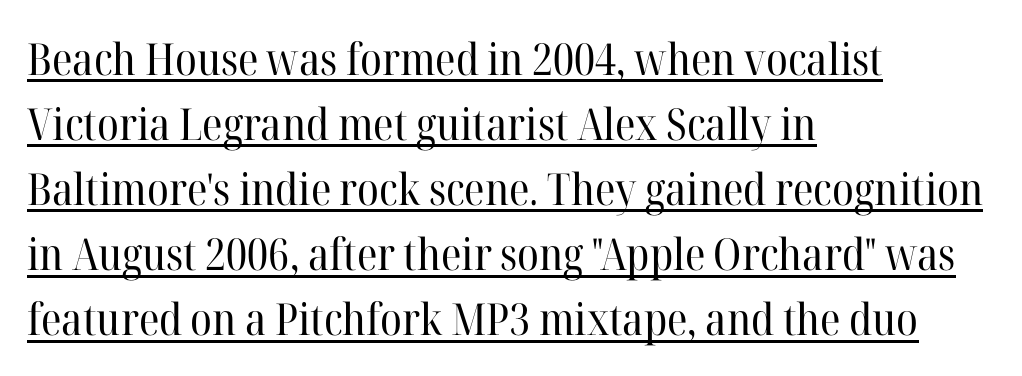
The image shows 44 px regular-weight serif type, upright; set left-aligned, normal line spacing (1.48x), normal letter spacing, underlined; high stroke contrast and a medium x-height.
